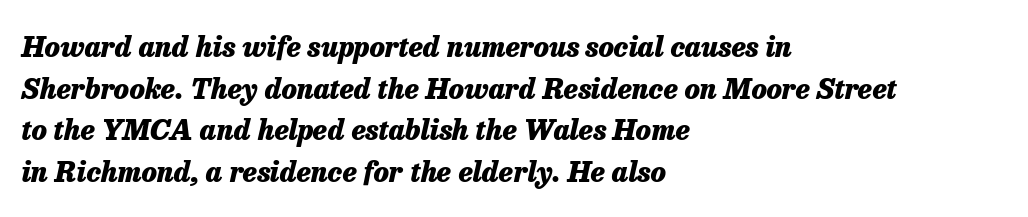
Rows of type keep a routine distance in the vertical direction. Is this a fixed-width face? No — the glyphs have proportional, varying widths. In terms of weight, the rendering is a true, heavy bold. Tracking value appears to be zero — textbook default spacing. The area under the type is left untouched.
